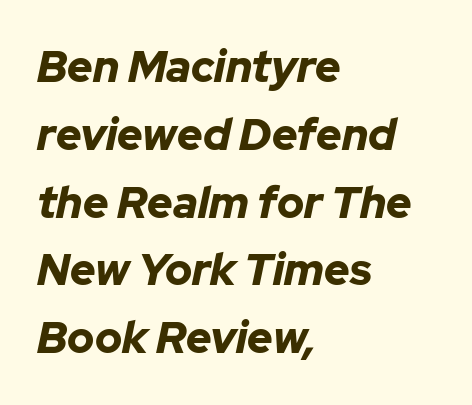
{"italic": "yes", "lean": "right", "slant_degrees": 12, "bold": "yes", "weight": "bold", "width": "normal", "stroke_contrast": "low", "x_height": "medium", "monospaced": "no", "underline": "no", "align": "left", "line_spacing": "normal", "line_spacing_ratio": 1.54, "letter_spacing": "normal", "letter_spacing_em": 0.0, "glyph_px": 44}
